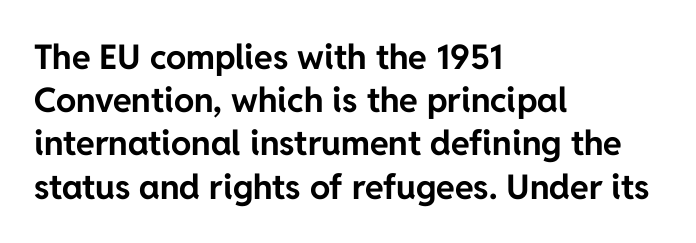
The image shows 34 px bold sans-serif type, upright; set left-aligned, normal line spacing (1.27x), normal letter spacing, not underlined; low stroke contrast and a medium x-height.
